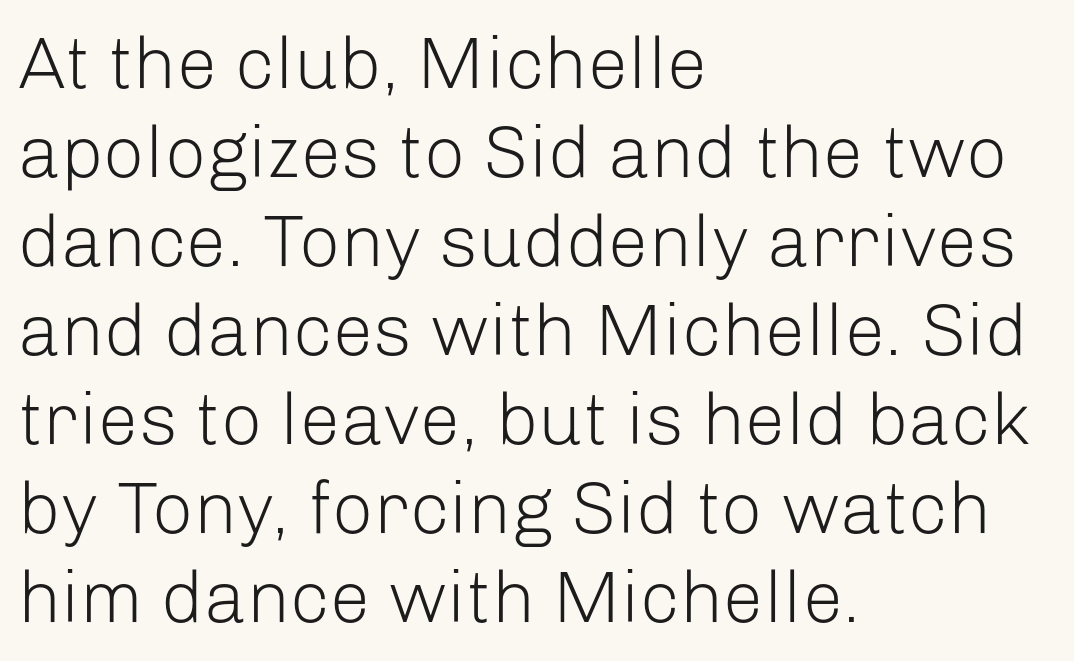
{"serif": "no", "italic": "no", "bold": "no", "weight": "light", "width": "normal", "stroke_contrast": "low", "x_height": "medium", "monospaced": "no", "underline": "no", "align": "left", "line_spacing_ratio": 1.22, "letter_spacing": "normal", "letter_spacing_em": 0.0, "glyph_px": 73}
